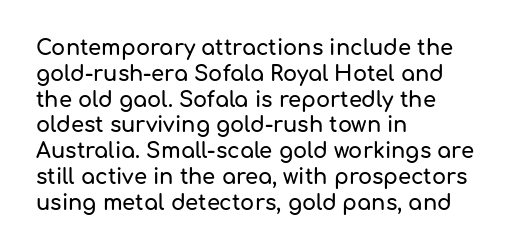
The image shows 21 px text type, upright; set left-aligned, line spacing 1.23x, normal letter spacing, not underlined.
